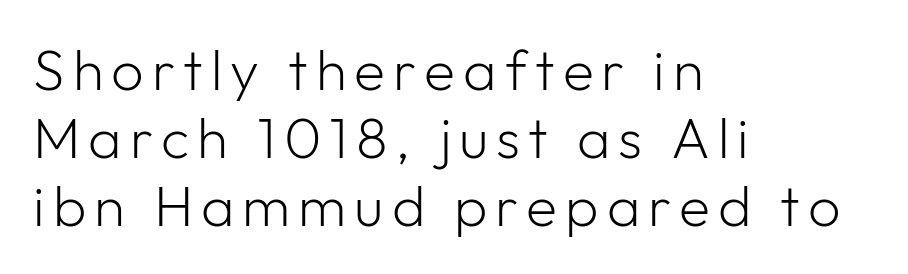
{"serif": "no", "italic": "no", "bold": "no", "weight": "light", "width": "normal", "stroke_contrast": "low", "x_height": "medium", "monospaced": "no", "underline": "no", "align": "left", "line_spacing_ratio": 1.19, "glyph_px": 57}
